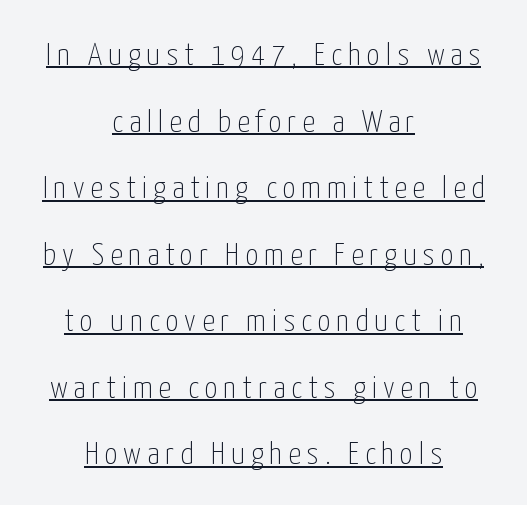
The image shows 32 px thin, condensed sans-serif type, upright; set centered, loose line spacing (2.08x), underlined; low stroke contrast and a medium x-height.
